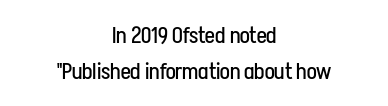
{"italic": "no", "bold": "no", "underline": "no", "align": "center", "line_spacing": "normal", "line_spacing_ratio": 1.55, "letter_spacing": "normal", "letter_spacing_em": 0.0, "glyph_px": 23}
